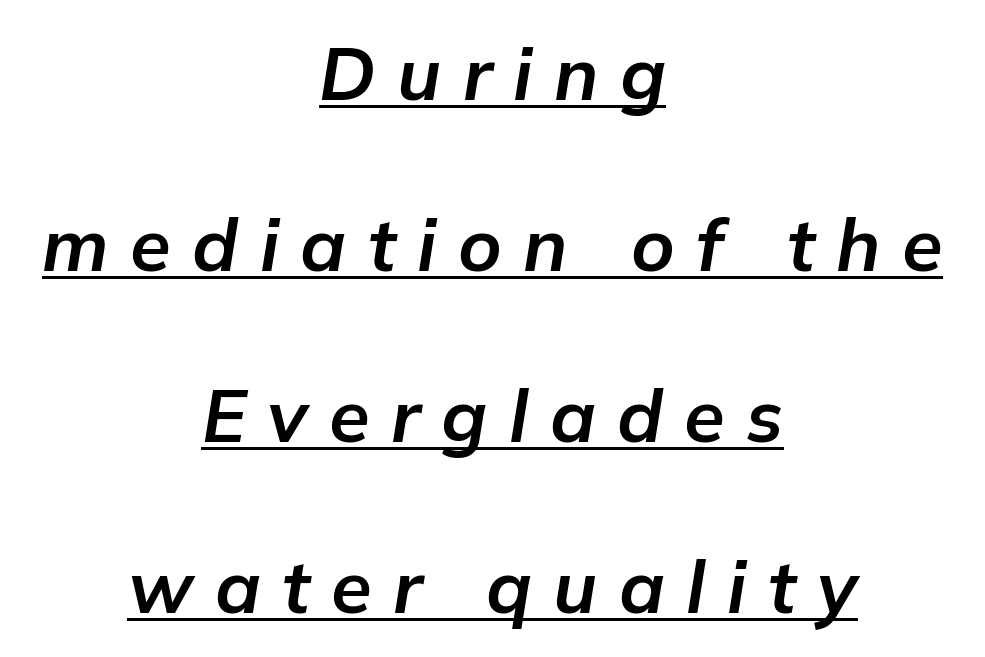
This sample uses expanded letter spacing, leaving extra air between glyphs. Alignment: centered. A typesetter would call this proportional, since set widths differ per character. The whole block is typeset with a tilt. Quick note: underline on. Stroke thickness is high; the sample reads as a true bold.
